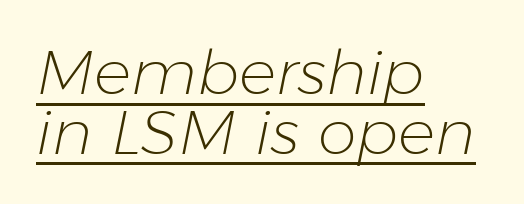
{"italic": "yes", "lean": "right", "slant_degrees": 11, "bold": "no", "weight": "light", "width": "normal", "stroke_contrast": "low", "x_height": "medium", "monospaced": "no", "underline": "yes", "align": "left", "line_spacing": "tight", "line_spacing_ratio": 0.96, "letter_spacing": "normal", "letter_spacing_em": 0.0, "glyph_px": 62}
